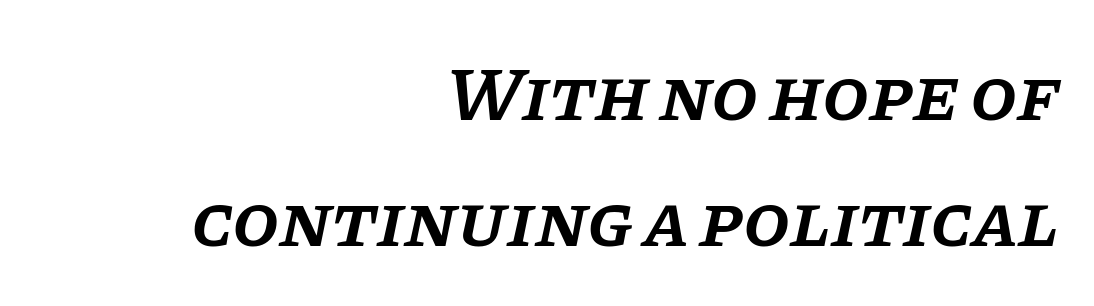
Q: Is the text bold? A: Semi-bold.
Q: Is the text italic (slanted)? A: Yes, it leans right by about 11 degrees.
Q: Is the typeface a serif or a sans-serif typeface? A: Serif.
Q: Is the text underlined? A: No.
Q: How is the paragraph aligned? A: Right-aligned.
Q: Is the spacing between letters normal or unusually wide? A: Normal.
Q: Is the spacing between lines tight, normal or loose? A: Normal.
Q: Width (condensed, normal, or wide)? A: Normal.
Q: Stroke contrast? A: Low.
Q: x-height? A: Large.
Q: Monospaced? A: No.
